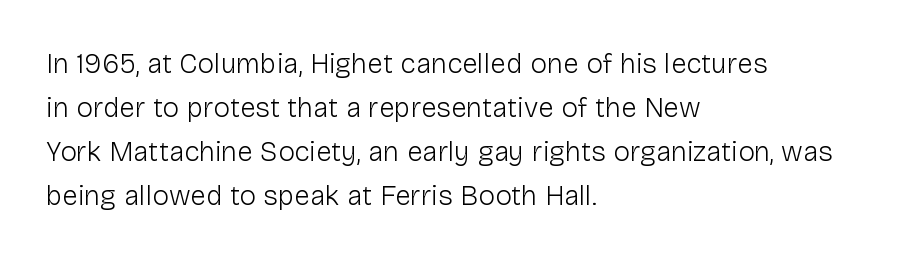
The image shows 28 px light sans-serif type, upright; set left-aligned, normal line spacing (1.57x), normal letter spacing, not underlined; low stroke contrast and a medium x-height.
